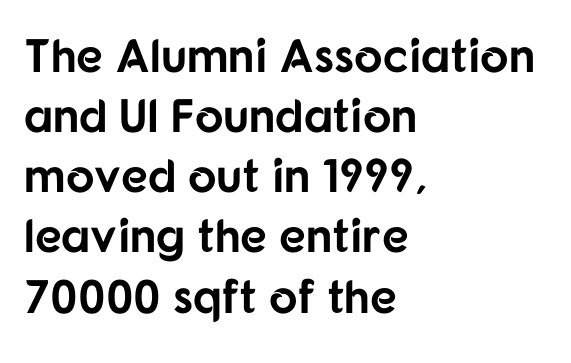
Q: Is the text bold? A: Yes.
Q: Is the text italic (slanted)? A: No, it is upright.
Q: Is the typeface a serif or a sans-serif typeface? A: Sans-serif.
Q: Is the text underlined? A: No.
Q: How is the paragraph aligned? A: Left-aligned.
Q: Is the spacing between letters normal or unusually wide? A: Normal.
Q: Is the spacing between lines tight, normal or loose? A: Normal.
Q: Width (condensed, normal, or wide)? A: Normal.
Q: Stroke contrast? A: Low.
Q: x-height? A: Medium.
Q: Monospaced? A: No.
